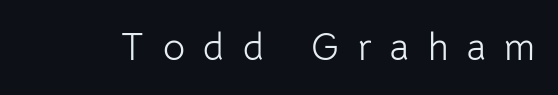
Q: Is the text bold? A: No.
Q: Is the text italic (slanted)? A: No, it is upright.
Q: Is the typeface a serif or a sans-serif typeface? A: Sans-serif.
Q: Is the text underlined? A: No.
Q: Is the spacing between letters normal or unusually wide? A: Unusually wide.
Q: Width (condensed, normal, or wide)? A: Normal.
Q: Stroke contrast? A: Low.
Q: x-height? A: Medium.
Q: Monospaced? A: No.
